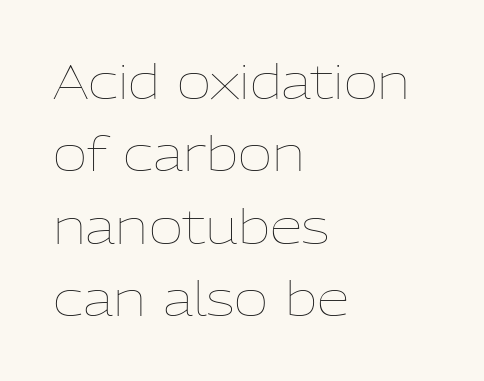
Q: Is the text bold? A: No.
Q: Is the text italic (slanted)? A: No, it is upright.
Q: Is the text underlined? A: No.
Q: How is the paragraph aligned? A: Left-aligned.
Q: Is the spacing between letters normal or unusually wide? A: Normal.
Q: Is the spacing between lines tight, normal or loose? A: Normal.
Q: Width (condensed, normal, or wide)? A: Normal.
Q: Stroke contrast? A: Low.
Q: x-height? A: Medium.
Q: Monospaced? A: No.
